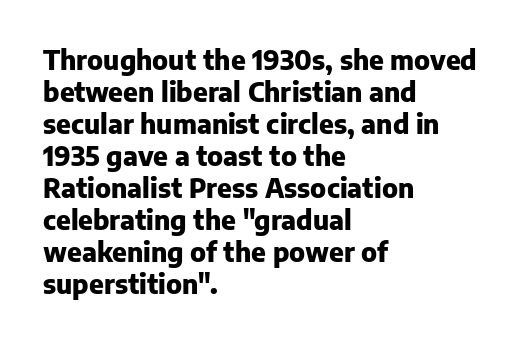
Alignment: flush left. A clean baseline with only descenders dipping below it. Vertical strokes here are truly vertical. Every letter is thick-stroked: bold, no question. A typesetter would call this zero additional tracking.
